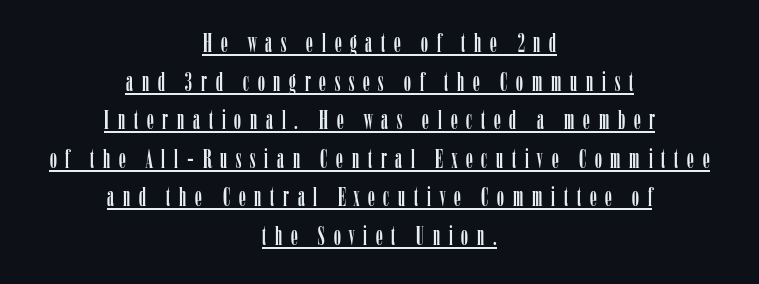
The image shows 27 px text type, upright; set centered, normal line spacing (1.43x), unusually wide letter spacing (+0.33 em), underlined.
